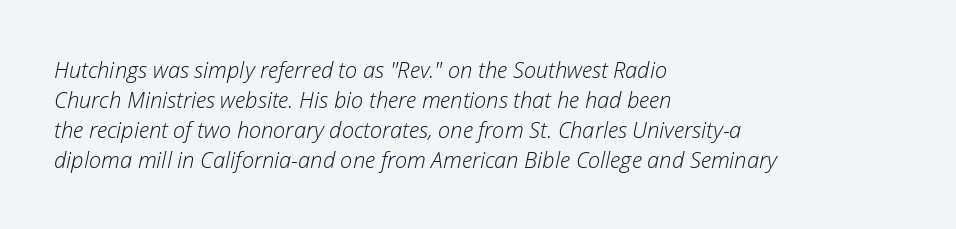
Q: Is the text bold? A: No.
Q: Is the text italic (slanted)? A: Yes, it leans right by about 12 degrees.
Q: Is the text underlined? A: No.
Q: How is the paragraph aligned? A: Left-aligned.
Q: Is the spacing between letters normal or unusually wide? A: Normal.
Q: Is the spacing between lines tight, normal or loose? A: Normal.
